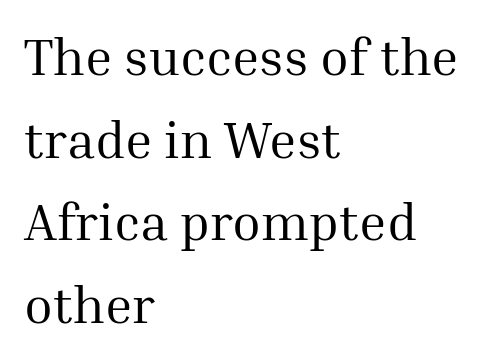
Q: Is the text bold? A: No.
Q: Is the text italic (slanted)? A: No, it is upright.
Q: Is the typeface a serif or a sans-serif typeface? A: Serif.
Q: Is the text underlined? A: No.
Q: How is the paragraph aligned? A: Left-aligned.
Q: Is the spacing between letters normal or unusually wide? A: Normal.
Q: Is the spacing between lines tight, normal or loose? A: Normal.
Q: Width (condensed, normal, or wide)? A: Normal.
Q: Stroke contrast? A: Medium.
Q: x-height? A: Medium.
Q: Monospaced? A: No.
